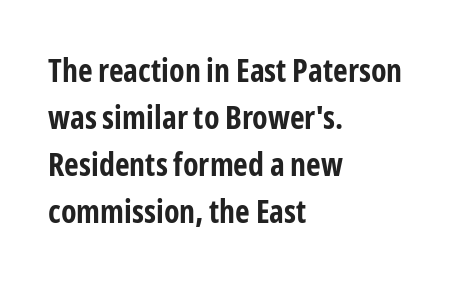
Q: Is the text bold? A: Yes.
Q: Is the text italic (slanted)? A: No, it is upright.
Q: Is the typeface a serif or a sans-serif typeface? A: Sans-serif.
Q: Is the text underlined? A: No.
Q: How is the paragraph aligned? A: Left-aligned.
Q: Is the spacing between letters normal or unusually wide? A: Normal.
Q: Is the spacing between lines tight, normal or loose? A: Normal.
Q: Width (condensed, normal, or wide)? A: Condensed.
Q: Stroke contrast? A: Low.
Q: x-height? A: Medium.
Q: Monospaced? A: No.
